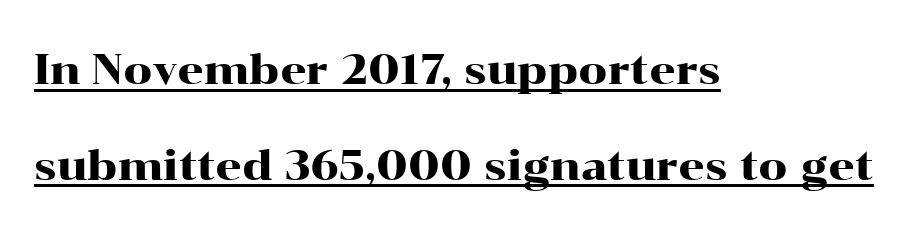
The image shows 41 px wide serif type, upright; set left-aligned, loose line spacing (2.33x), normal letter spacing, underlined; high stroke contrast and a medium x-height.
